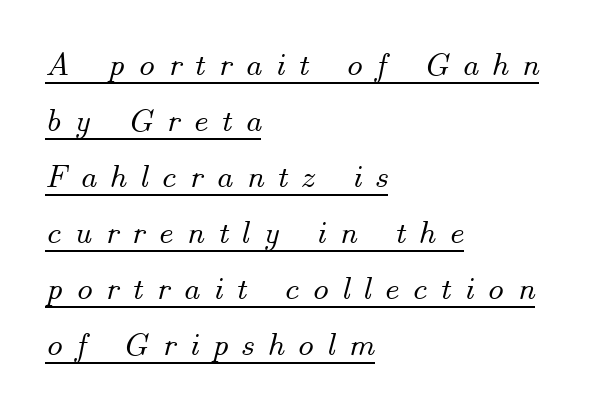
{"italic": "yes", "lean": "right", "slant_degrees": 14, "width": "normal", "stroke_contrast": "medium", "x_height": "small", "monospaced": "no", "underline": "yes", "align": "left", "line_spacing": "normal", "line_spacing_ratio": 1.7, "letter_spacing": "wide", "letter_spacing_em": 0.39, "glyph_px": 33}
